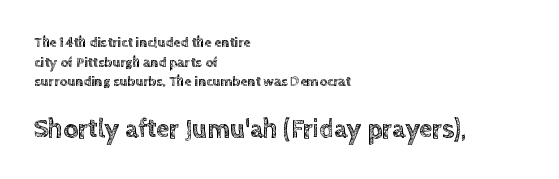
Q: Is the text italic (slanted)? A: No, it is upright.
Q: Is the text underlined? A: No.
Q: How is the paragraph aligned? A: Left-aligned.
Q: Is the spacing between letters normal or unusually wide? A: Normal.
Q: Is the spacing between lines tight, normal or loose? A: Normal.
Q: Which block of text is set in a larger size, the first (top) or the second (bottom)? A: The second (bottom) one.
